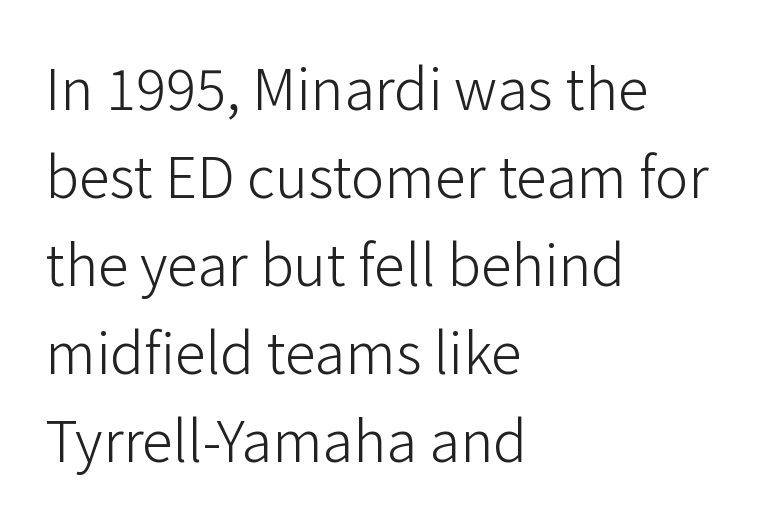
Q: Is the text bold? A: No.
Q: Is the text italic (slanted)? A: No, it is upright.
Q: Is the typeface a serif or a sans-serif typeface? A: Sans-serif.
Q: Is the text underlined? A: No.
Q: How is the paragraph aligned? A: Left-aligned.
Q: Is the spacing between letters normal or unusually wide? A: Normal.
Q: Is the spacing between lines tight, normal or loose? A: Normal.
Q: Width (condensed, normal, or wide)? A: Normal.
Q: Stroke contrast? A: Low.
Q: x-height? A: Medium.
Q: Monospaced? A: No.
